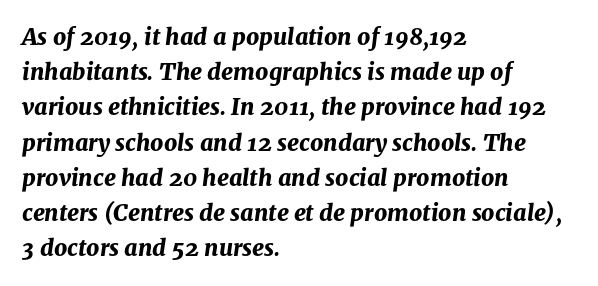
The image shows 23 px bold type, italic (leaning right); set left-aligned, normal line spacing (1.53x), normal letter spacing, not underlined.
